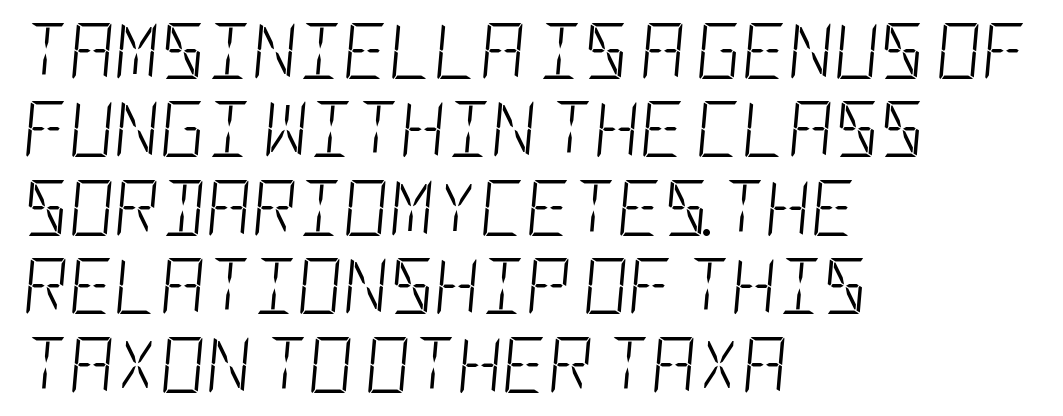
Q: Is the text bold? A: No.
Q: Is the text italic (slanted)? A: Yes, it leans right by about 5 degrees.
Q: Is the text underlined? A: No.
Q: How is the paragraph aligned? A: Left-aligned.
Q: Is the spacing between letters normal or unusually wide? A: Normal.
Q: Is the spacing between lines tight, normal or loose? A: Normal.
Q: Width (condensed, normal, or wide)? A: Condensed.
Q: Stroke contrast? A: Low.
Q: x-height? A: Large.
